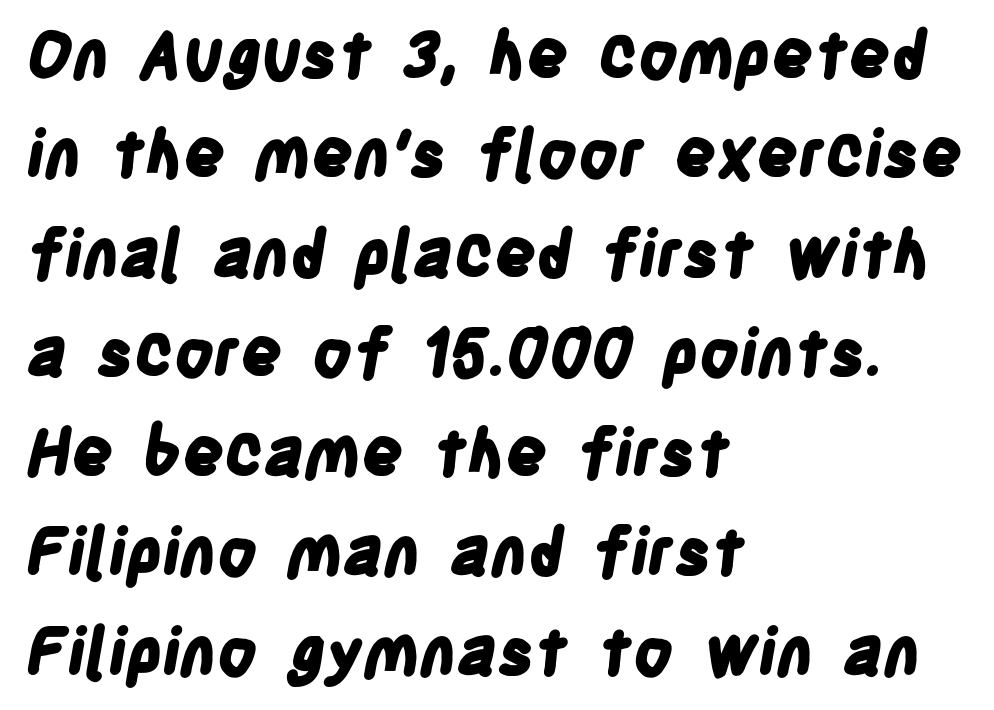
Q: Is the text bold? A: Yes.
Q: Is the typeface a serif or a sans-serif typeface? A: Sans-serif.
Q: Is the text underlined? A: No.
Q: How is the paragraph aligned? A: Left-aligned.
Q: Is the spacing between letters normal or unusually wide? A: Normal.
Q: Is the spacing between lines tight, normal or loose? A: Normal.
Q: Width (condensed, normal, or wide)? A: Condensed.
Q: Stroke contrast? A: Low.
Q: x-height? A: Large.
Q: Monospaced? A: No.
